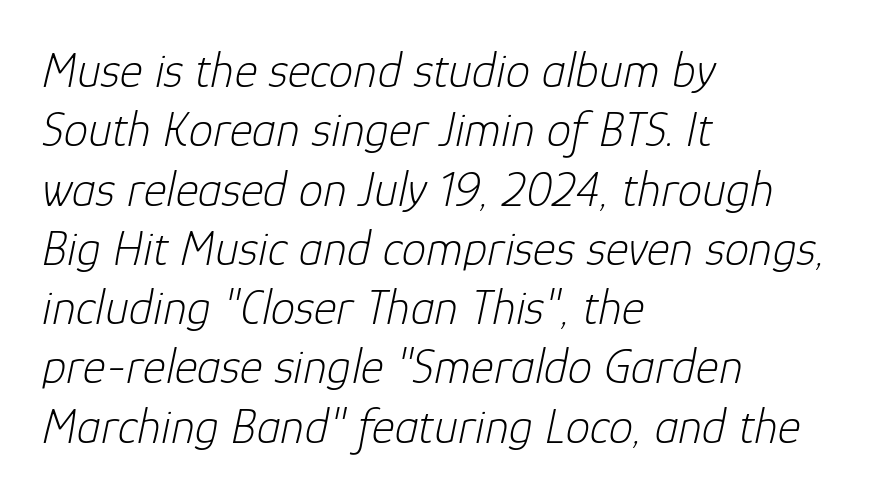
The image shows 49 px light type, italic (leaning right); set left-aligned, line spacing 1.21x, normal letter spacing, not underlined; low stroke contrast and a medium x-height.
